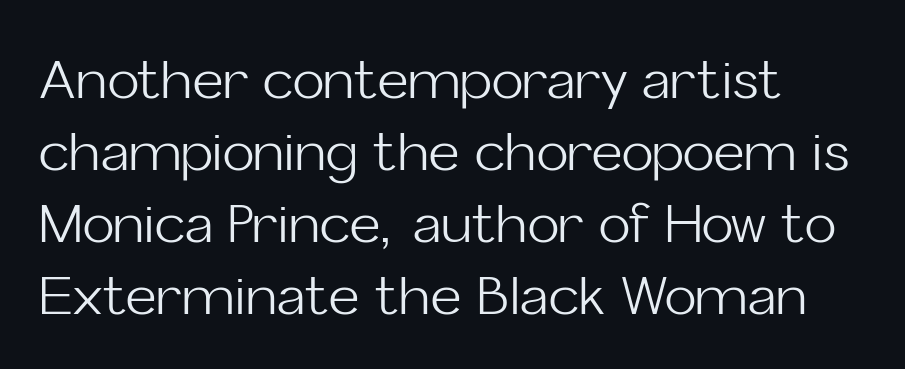
The image shows 53 px light sans-serif type, upright; set left-aligned, normal line spacing (1.36x), normal letter spacing, not underlined; low stroke contrast and a medium x-height.
